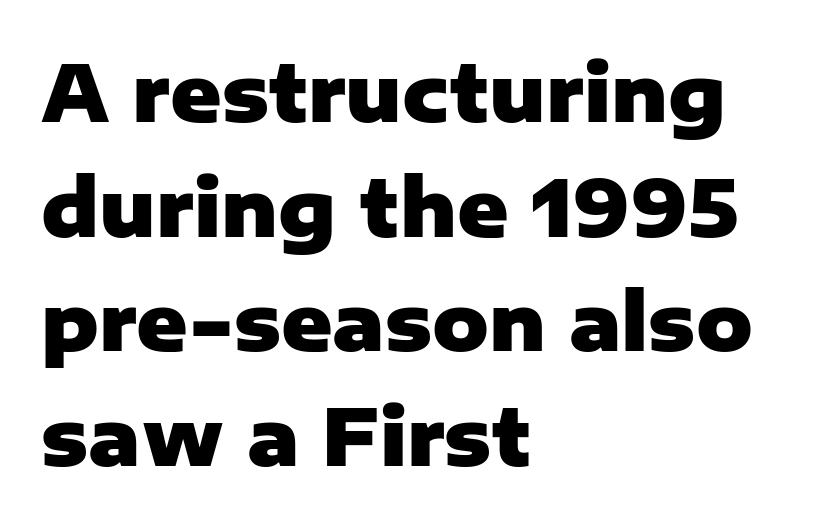
The image shows 78 px heavy sans-serif type, upright; set left-aligned, normal line spacing (1.47x), normal letter spacing, not underlined; low stroke contrast and a medium x-height.
